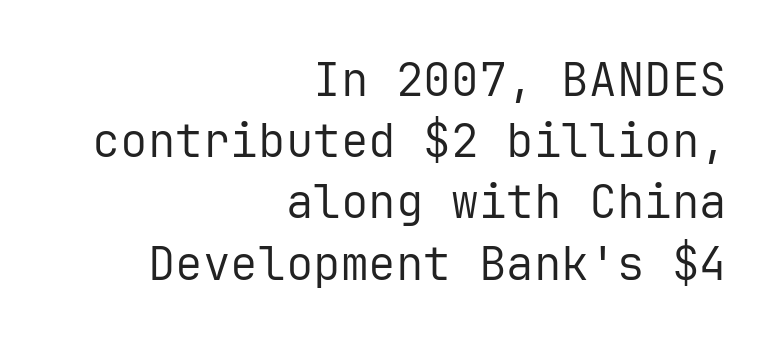
The image shows 46 px regular-weight sans-serif type, upright, monospaced; set right-aligned, normal line spacing (1.33x), normal letter spacing, not underlined; low stroke contrast and a medium x-height.
